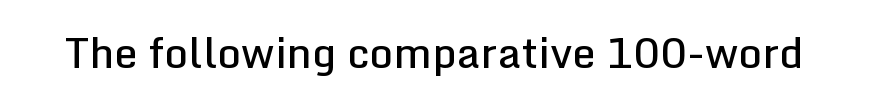
The typesetting leans somewhat heavy: a semibold. How are the letters spaced? Ordinarily, with no added tracking. These lines are rendered in a variable-pitch font. The gap between lines stays unmarked. Does the type have serifs? No, each stem ends abruptly.
